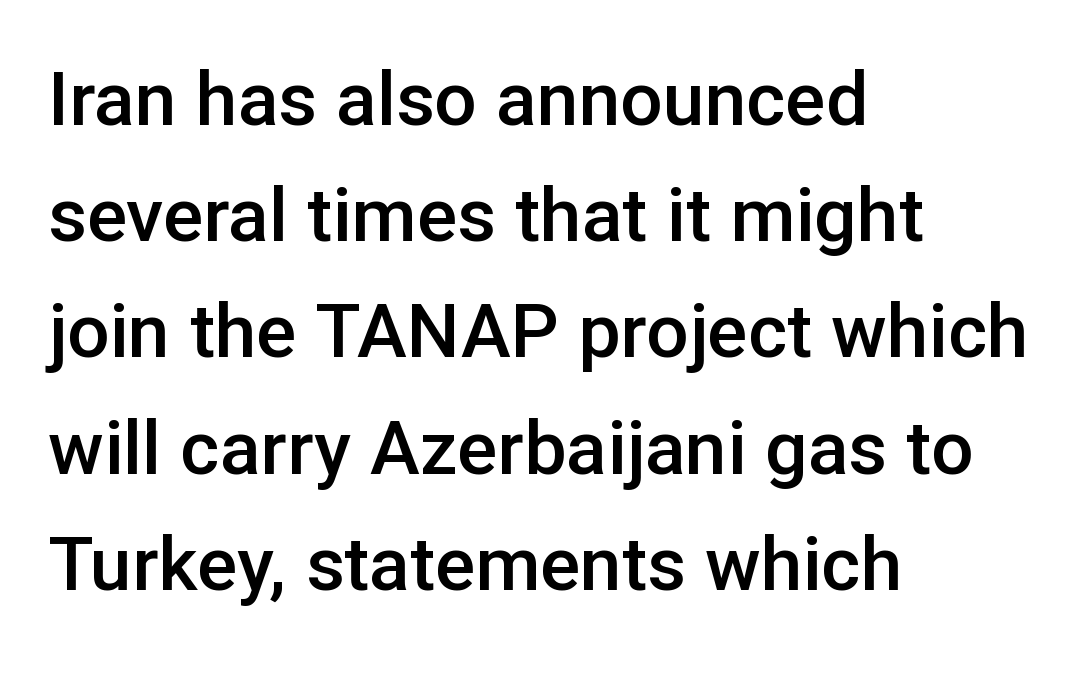
The image shows 75 px semibold sans-serif type, upright; set left-aligned, normal line spacing (1.55x), normal letter spacing, not underlined; low stroke contrast and a medium x-height.
